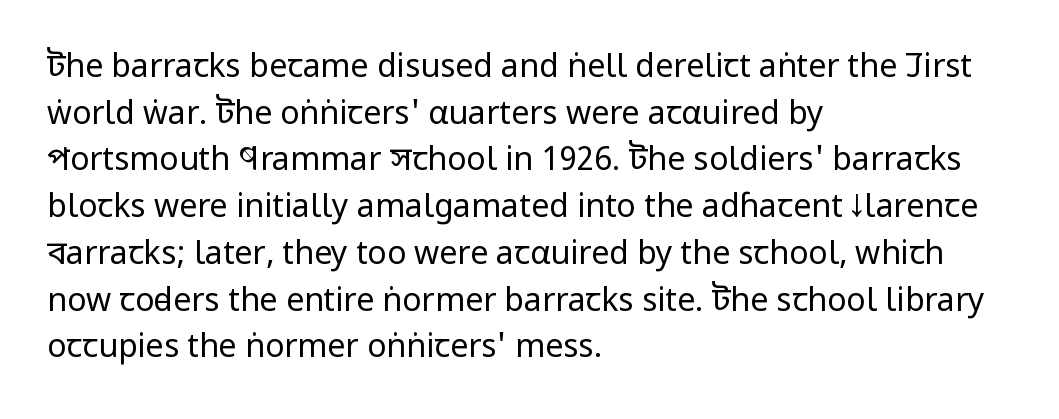
The image shows 32 px regular-weight, condensed sans-serif type, upright; set left-aligned, normal line spacing (1.46x), normal letter spacing, not underlined; low stroke contrast and a large x-height.
